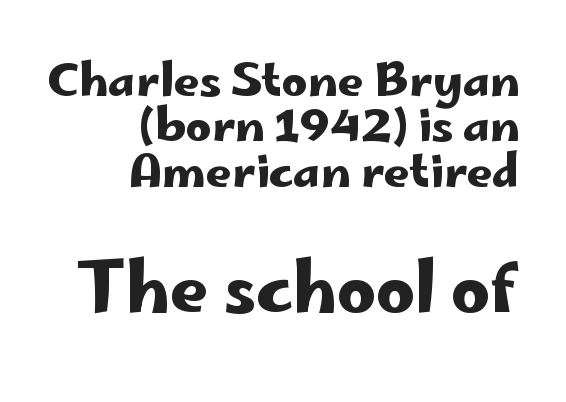
The image shows 68 px wide sans-serif type, upright; set right-aligned, tight line spacing (1.01x), normal letter spacing, not underlined; the second (bottom) block is 1.51x larger; low stroke contrast and a small x-height.
